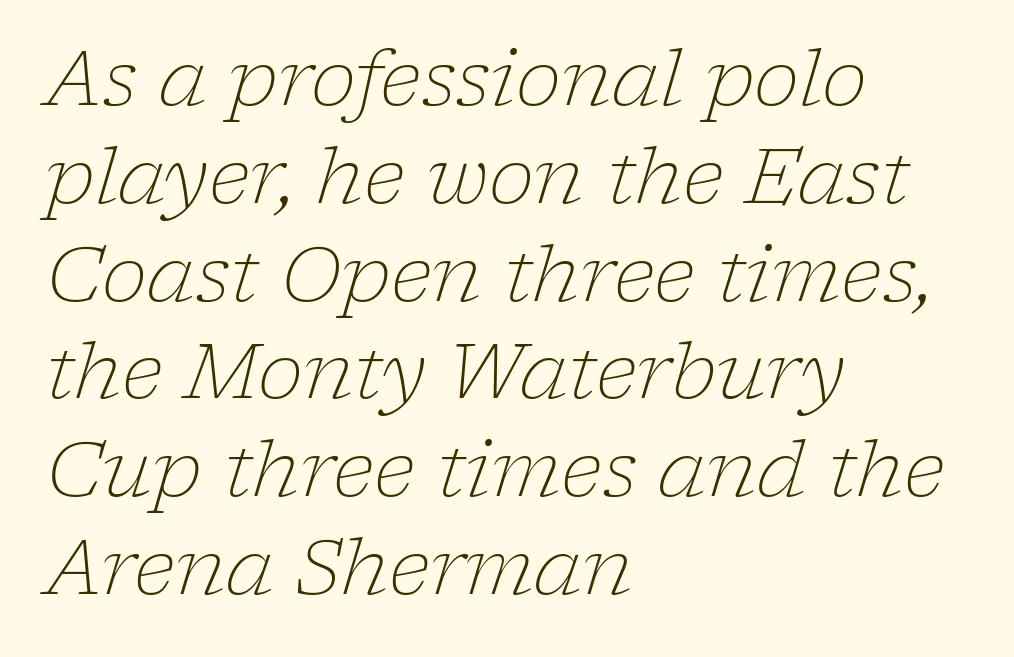
No letter is thick-stroked: the sample isn't bold. Each line starts at the same left margin while the right side varies. The face used here is proportionally spaced, like ordinary book or web type. Quick note: interline space is typical.
